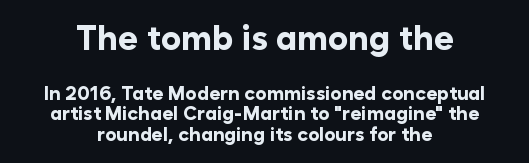
The image shows 34 px bold sans-serif type, upright; set centered, tight line spacing (1.08x), normal letter spacing, not underlined; the first (top) block is 1.79x larger; low stroke contrast and a medium x-height.
